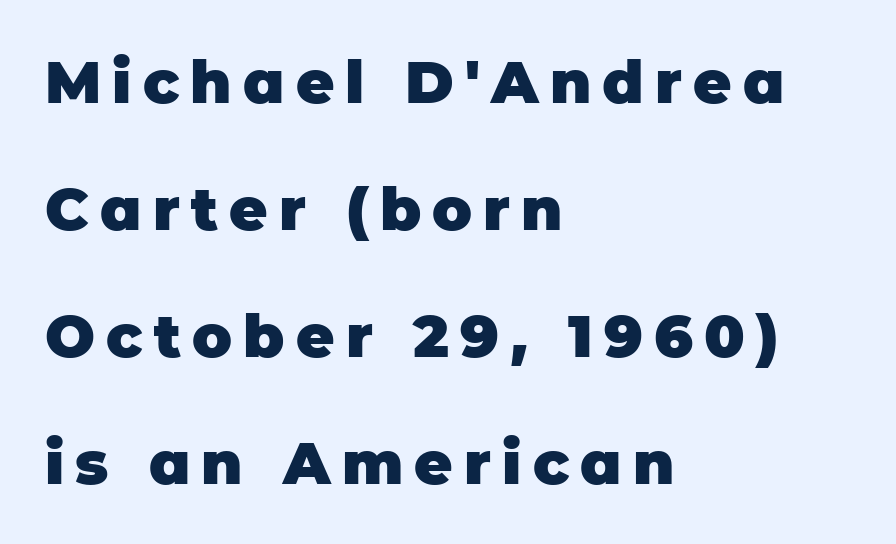
Q: Is the text bold? A: Yes.
Q: Is the text italic (slanted)? A: No, it is upright.
Q: Is the typeface a serif or a sans-serif typeface? A: Sans-serif.
Q: Is the text underlined? A: No.
Q: How is the paragraph aligned? A: Left-aligned.
Q: Is the spacing between lines tight, normal or loose? A: Loose.
Q: Width (condensed, normal, or wide)? A: Normal.
Q: Stroke contrast? A: Low.
Q: x-height? A: Large.
Q: Monospaced? A: No.
